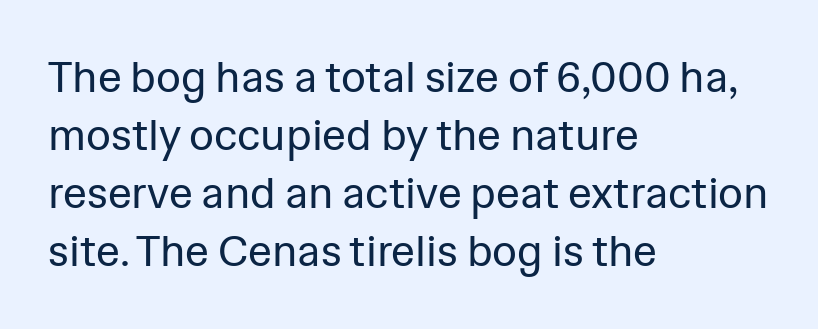
Spacing verdict: proportional, widths tailored to each character. I'd call this a sans setting — the letters go barefoot. Successive baselines arrive at the customary interval. Nobody drew a line under any word here. It's the straight-up-and-down kind of type.
